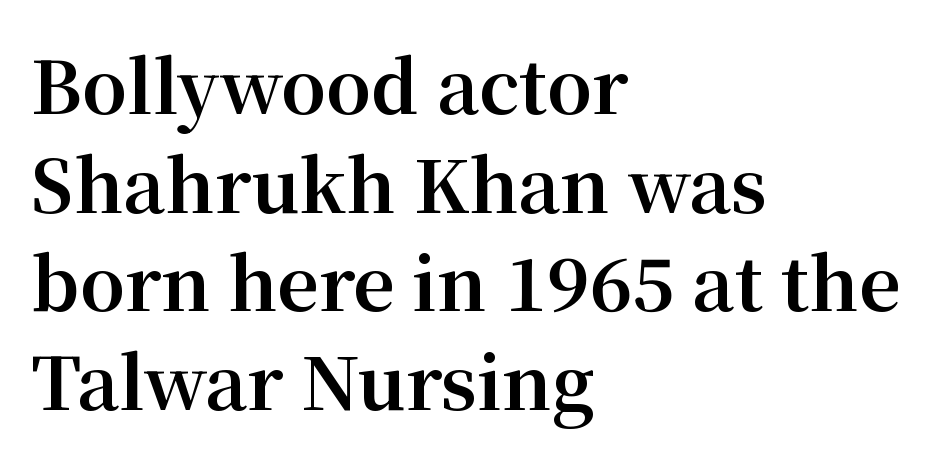
The image shows 72 px bold serif type, upright; set left-aligned, normal line spacing (1.37x), normal letter spacing, not underlined; medium stroke contrast and a medium x-height.
